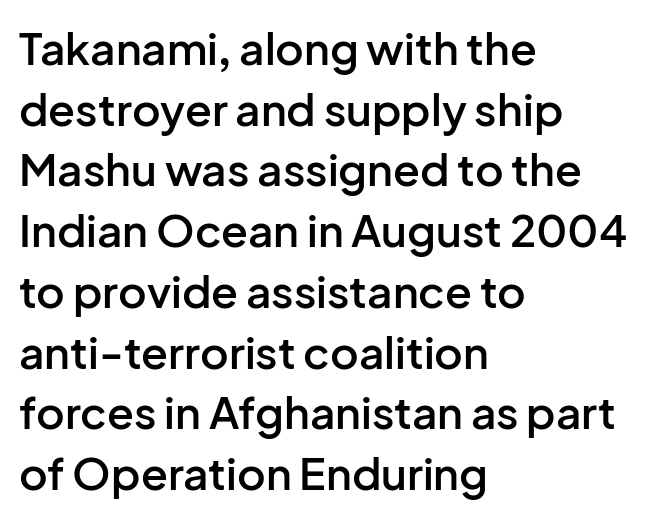
Q: Is the text bold? A: Semi-bold.
Q: Is the text italic (slanted)? A: No, it is upright.
Q: Is the typeface a serif or a sans-serif typeface? A: Sans-serif.
Q: Is the text underlined? A: No.
Q: How is the paragraph aligned? A: Left-aligned.
Q: Is the spacing between letters normal or unusually wide? A: Normal.
Q: Is the spacing between lines tight, normal or loose? A: Normal.
Q: Width (condensed, normal, or wide)? A: Normal.
Q: Stroke contrast? A: Low.
Q: x-height? A: Medium.
Q: Monospaced? A: No.
